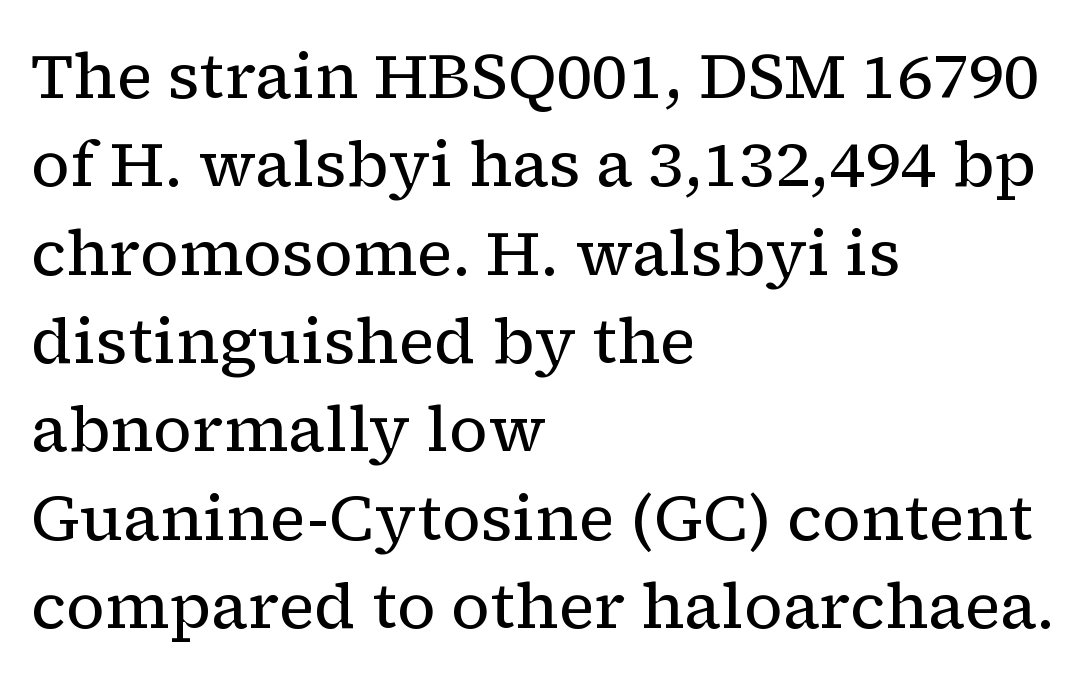
Q: Is the text bold? A: No.
Q: Is the text italic (slanted)? A: No, it is upright.
Q: Is the typeface a serif or a sans-serif typeface? A: Serif.
Q: Is the text underlined? A: No.
Q: How is the paragraph aligned? A: Left-aligned.
Q: Is the spacing between letters normal or unusually wide? A: Normal.
Q: Is the spacing between lines tight, normal or loose? A: Normal.
Q: Width (condensed, normal, or wide)? A: Normal.
Q: Stroke contrast? A: Low.
Q: x-height? A: Medium.
Q: Monospaced? A: No.
